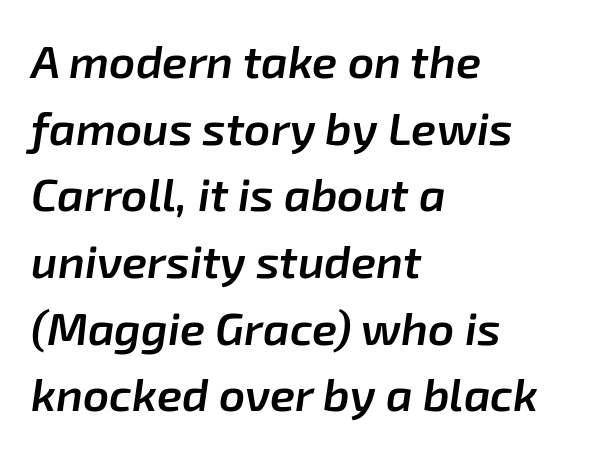
Q: Is the text bold? A: Semi-bold.
Q: Is the text italic (slanted)? A: Yes, it leans right by about 8 degrees.
Q: Is the text underlined? A: No.
Q: How is the paragraph aligned? A: Left-aligned.
Q: Is the spacing between letters normal or unusually wide? A: Normal.
Q: Is the spacing between lines tight, normal or loose? A: Normal.
Q: Width (condensed, normal, or wide)? A: Normal.
Q: Stroke contrast? A: Low.
Q: x-height? A: Medium.
Q: Monospaced? A: No.
